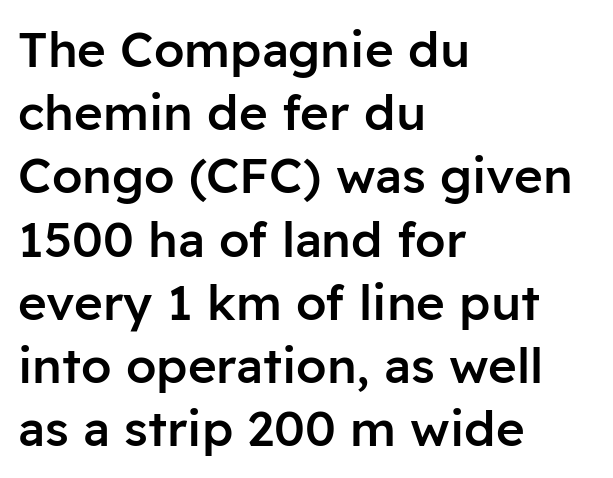
Q: Is the text bold? A: Semi-bold.
Q: Is the text italic (slanted)? A: No, it is upright.
Q: Is the typeface a serif or a sans-serif typeface? A: Sans-serif.
Q: Is the text underlined? A: No.
Q: How is the paragraph aligned? A: Left-aligned.
Q: Is the spacing between letters normal or unusually wide? A: Normal.
Q: Is the spacing between lines tight, normal or loose? A: Normal.
Q: Width (condensed, normal, or wide)? A: Normal.
Q: Stroke contrast? A: Low.
Q: x-height? A: Medium.
Q: Monospaced? A: No.
